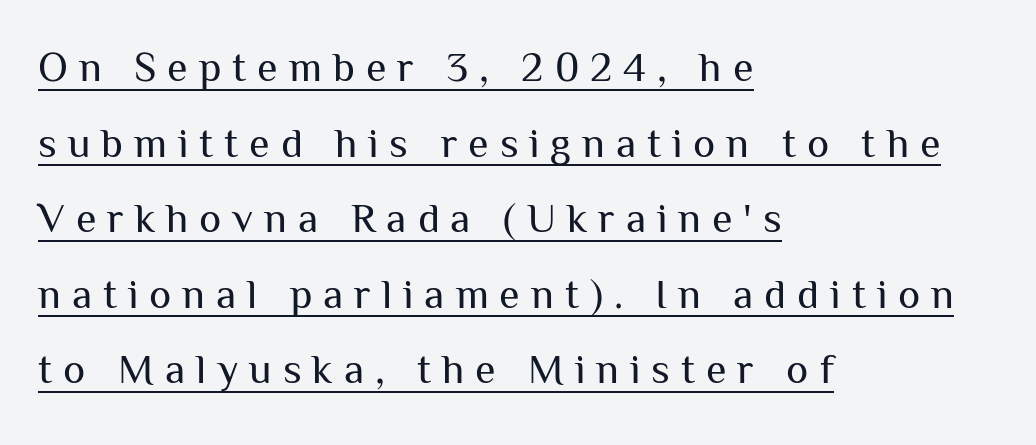
The image shows 42 px regular-weight sans-serif type, upright; set left-aligned, line spacing 1.8x, unusually wide letter spacing (+0.26 em), underlined; medium stroke contrast and a medium x-height.
